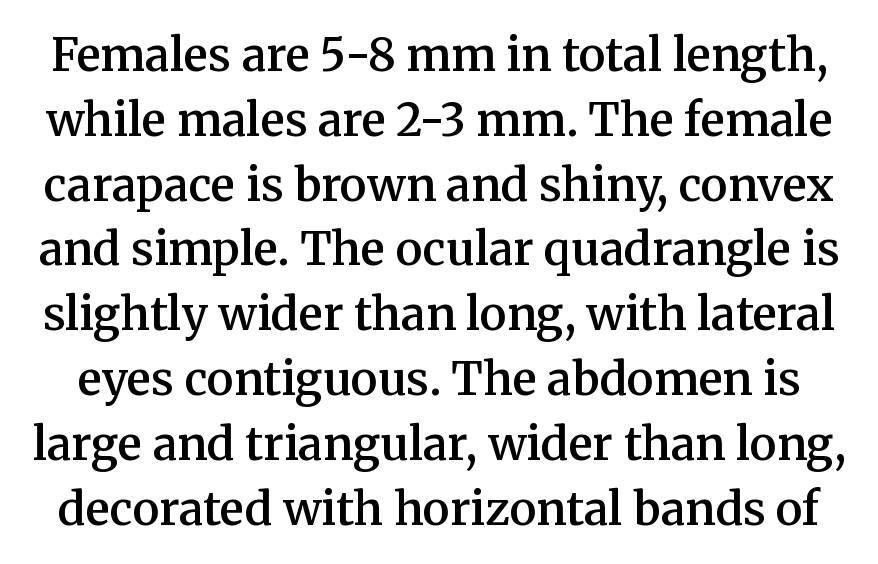
{"serif": "yes", "italic": "no", "bold": "semi", "weight": "semibold", "width": "normal", "stroke_contrast": "medium", "x_height": "medium", "monospaced": "no", "underline": "no", "line_spacing": "normal", "line_spacing_ratio": 1.44, "letter_spacing": "normal", "letter_spacing_em": 0.0, "glyph_px": 45}
